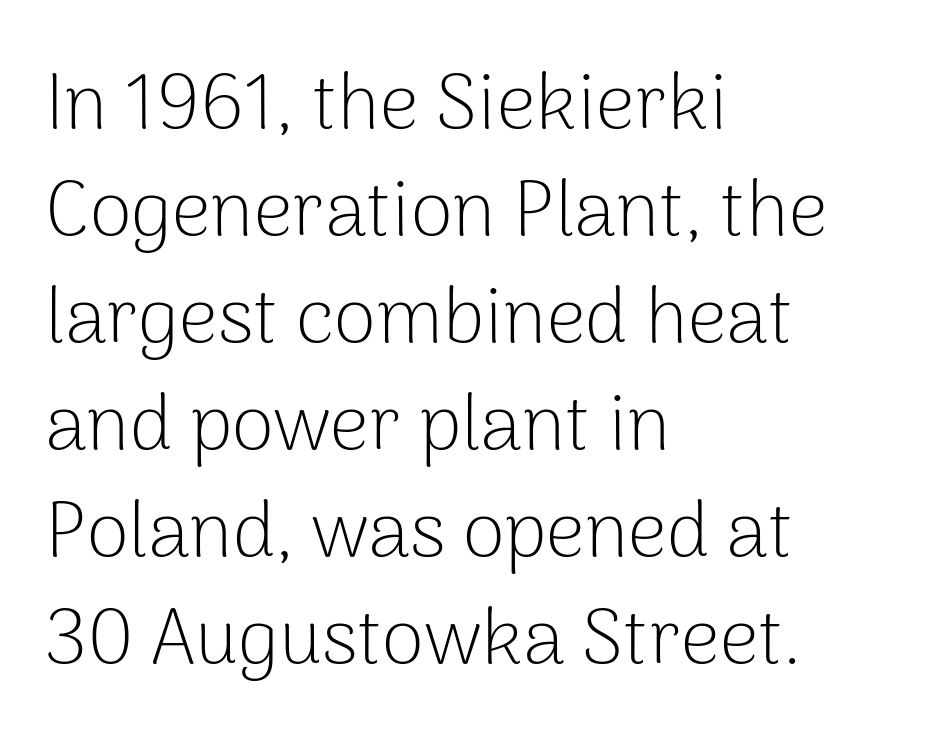
The image shows 77 px light sans-serif type, upright; set left-aligned, normal line spacing (1.39x), normal letter spacing, not underlined; low stroke contrast and a medium x-height.
